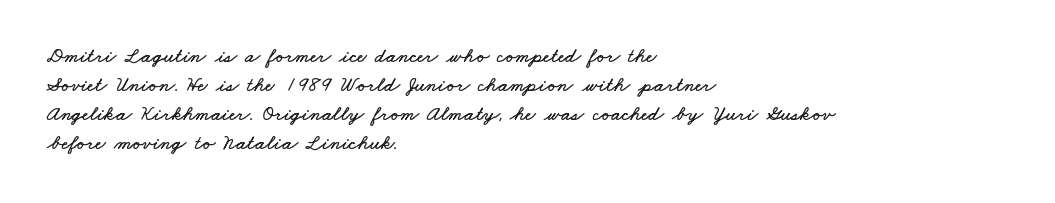
{"underline": "no", "align": "left", "line_spacing": "normal", "line_spacing_ratio": 1.38, "letter_spacing": "normal", "letter_spacing_em": 0.0, "glyph_px": 21}
